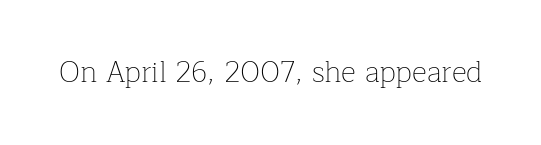
Q: Is the text bold? A: No.
Q: Is the text italic (slanted)? A: No, it is upright.
Q: Is the typeface a serif or a sans-serif typeface? A: Serif.
Q: Is the text underlined? A: No.
Q: Is the spacing between letters normal or unusually wide? A: Normal.
Q: Width (condensed, normal, or wide)? A: Normal.
Q: Stroke contrast? A: Low.
Q: x-height? A: Medium.
Q: Monospaced? A: No.
